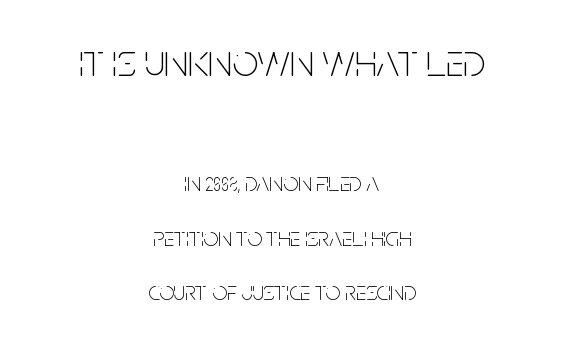
You could not count columns in this text — the font is proportionally spaced. The glyphs in this specimen are sans serif. Upright lettering throughout. The emphasis by scale lands on block number one, above.
